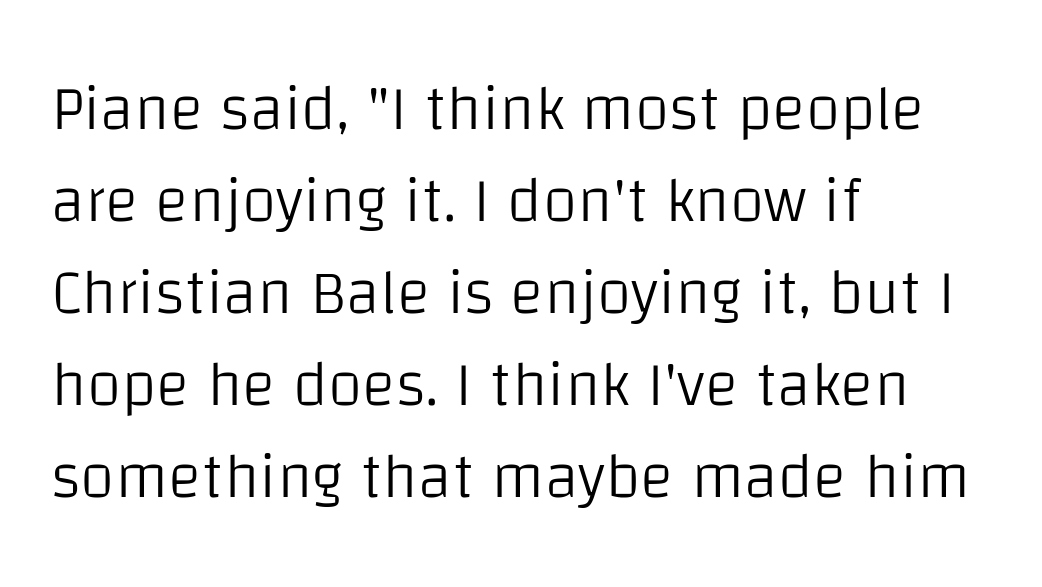
The letters sit at their default tracking, neither squeezed nor spread. The letters stand straight up with perfectly vertical stems. Is this a heavy cut? Hardly; it is regular or lighter. The font family rendered here belongs to the sans-serif group.
